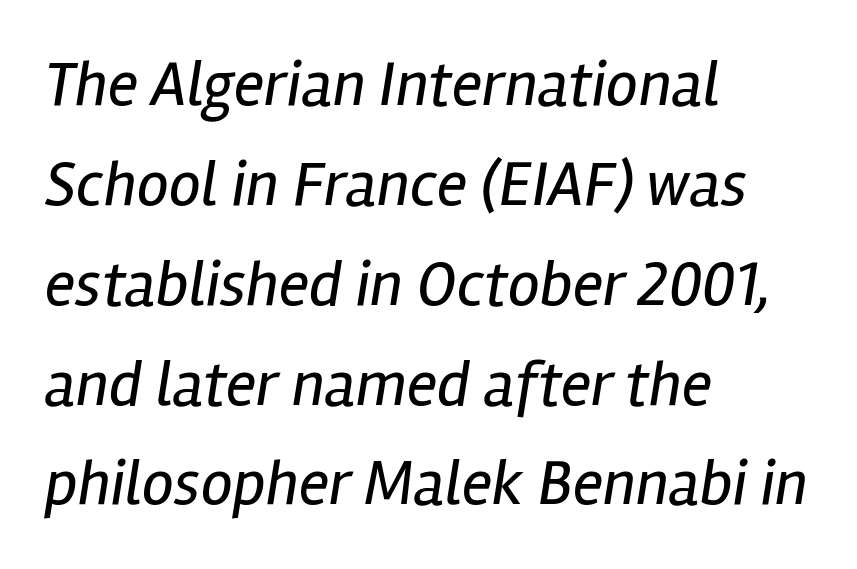
Q: Is the text bold? A: No.
Q: Is the text italic (slanted)? A: Yes, it leans right by about 12 degrees.
Q: Is the text underlined? A: No.
Q: How is the paragraph aligned? A: Left-aligned.
Q: Is the spacing between letters normal or unusually wide? A: Normal.
Q: Is the spacing between lines tight, normal or loose? A: Normal.
Q: Width (condensed, normal, or wide)? A: Condensed.
Q: Stroke contrast? A: Low.
Q: x-height? A: Medium.
Q: Monospaced? A: No.
